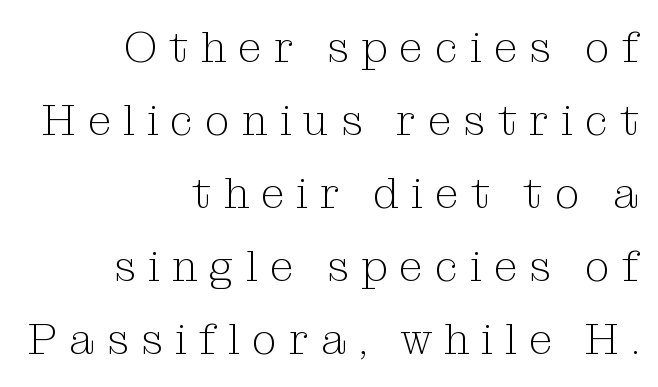
The image shows 43 px light serif type, upright; set right-aligned, normal line spacing (1.7x), unusually wide letter spacing (+0.28 em), not underlined; medium stroke contrast and a medium x-height.
